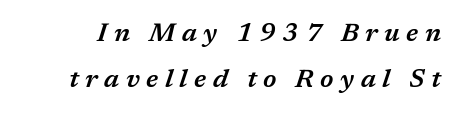
{"italic": "yes", "lean": "right", "slant_degrees": 17, "bold": "semi", "underline": "no", "line_spacing_ratio": 1.76, "letter_spacing": "wide", "letter_spacing_em": 0.25, "glyph_px": 26}
